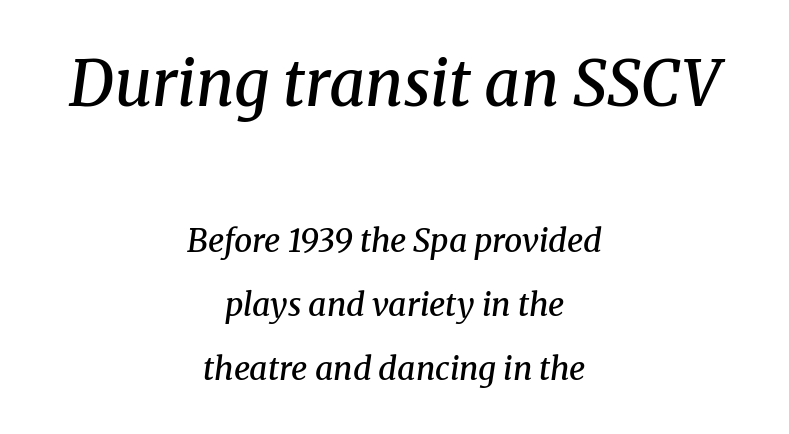
Q: Is the text bold? A: Semi-bold.
Q: Is the text italic (slanted)? A: Yes, it leans right by about 8 degrees.
Q: Is the typeface a serif or a sans-serif typeface? A: Serif.
Q: Is the text underlined? A: No.
Q: How is the paragraph aligned? A: Centered.
Q: Is the spacing between letters normal or unusually wide? A: Normal.
Q: Is the spacing between lines tight, normal or loose? A: Loose.
Q: Which block of text is set in a larger size, the first (top) or the second (bottom)? A: The first (top) one.
Q: Width (condensed, normal, or wide)? A: Normal.
Q: Stroke contrast? A: Medium.
Q: x-height? A: Medium.
Q: Monospaced? A: No.
